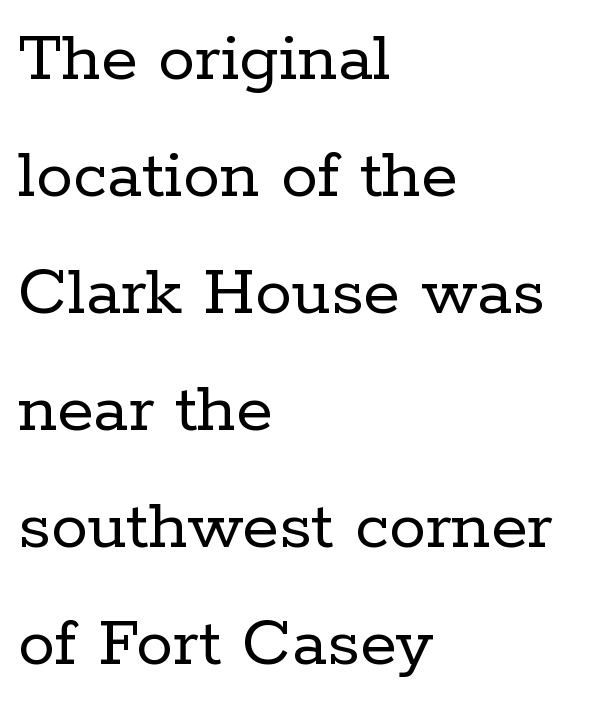
Q: Is the text bold? A: No.
Q: Is the text italic (slanted)? A: No, it is upright.
Q: Is the typeface a serif or a sans-serif typeface? A: Serif.
Q: Is the text underlined? A: No.
Q: How is the paragraph aligned? A: Left-aligned.
Q: Is the spacing between letters normal or unusually wide? A: Normal.
Q: Is the spacing between lines tight, normal or loose? A: Normal.
Q: Width (condensed, normal, or wide)? A: Normal.
Q: Stroke contrast? A: Low.
Q: x-height? A: Medium.
Q: Monospaced? A: No.
